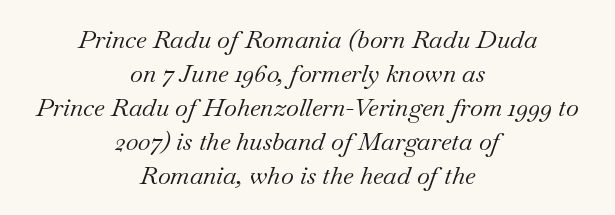
Q: Is the text bold? A: No.
Q: Is the text italic (slanted)? A: Yes, it leans right by about 18 degrees.
Q: Is the text underlined? A: No.
Q: How is the paragraph aligned? A: Centered.
Q: Is the spacing between letters normal or unusually wide? A: Normal.
Q: Is the spacing between lines tight, normal or loose? A: Normal.
